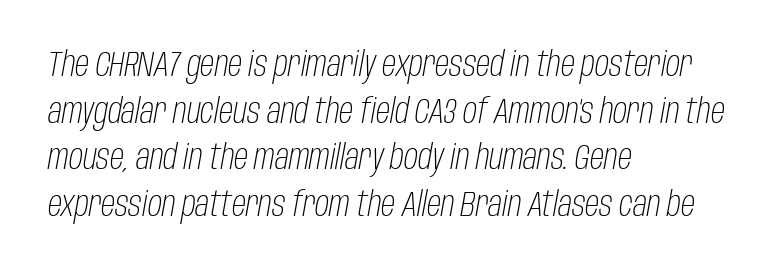
Weight: in the light-to-regular range. Horizontally, the lines are justified to the leading edge only. Varying glyph widths throughout — classic text-font behaviour. Rendered with sloped, italic letterforms. Just letters on the line, the space beneath them empty. These lines keep a tight, regular rhythm from letter to letter.
